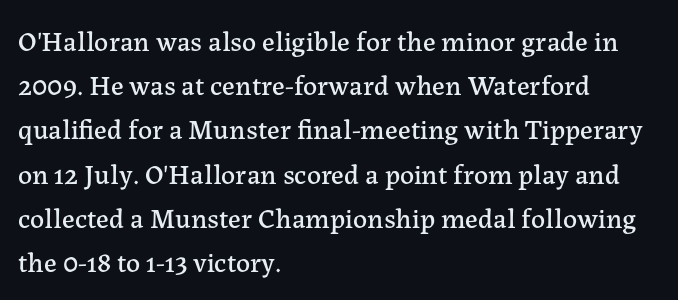
Notice how the stems are strictly vertical — no italics here. I'd call this a serif setting — the letters wear small feet. The designer left line spacing at the default. Each letter keeps its own natural width here, so spacing adapts to shape. Letter spacing: default.
